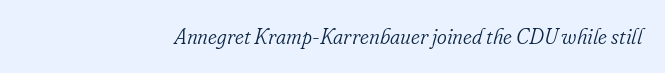
Q: Is the text bold? A: No.
Q: Is the text italic (slanted)? A: Yes, it leans right by about 16 degrees.
Q: Is the text underlined? A: No.
Q: Is the spacing between letters normal or unusually wide? A: Normal.
